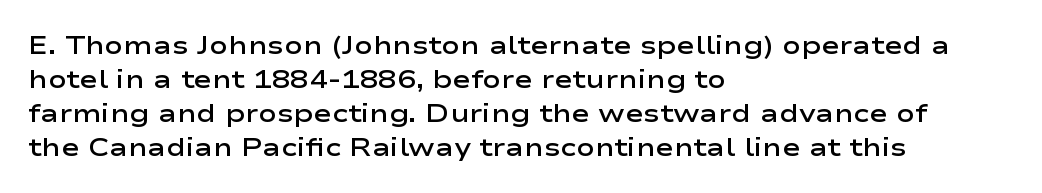
Q: Is the text bold? A: Semi-bold.
Q: Is the text italic (slanted)? A: No, it is upright.
Q: Is the text underlined? A: No.
Q: How is the paragraph aligned? A: Left-aligned.
Q: Is the spacing between letters normal or unusually wide? A: Normal.
Q: Is the spacing between lines tight, normal or loose? A: Normal.
